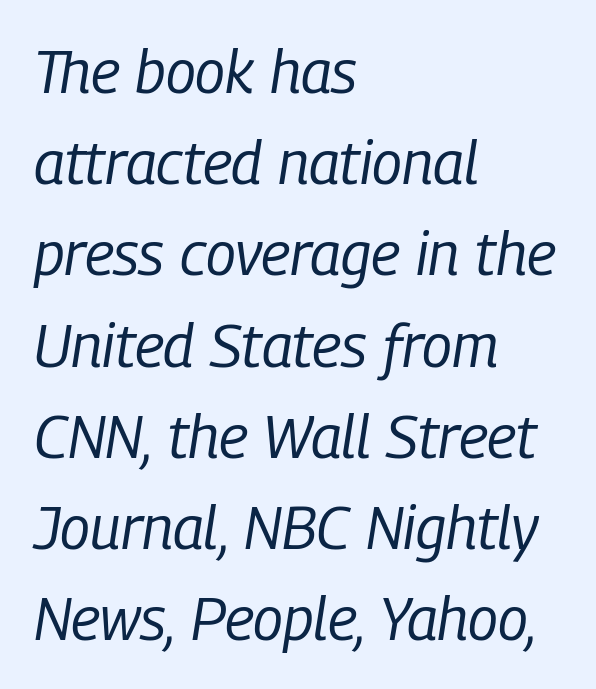
The image shows 60 px regular-weight, condensed type, italic (leaning right); set left-aligned, normal line spacing (1.52x), normal letter spacing, not underlined; low stroke contrast and a medium x-height.
